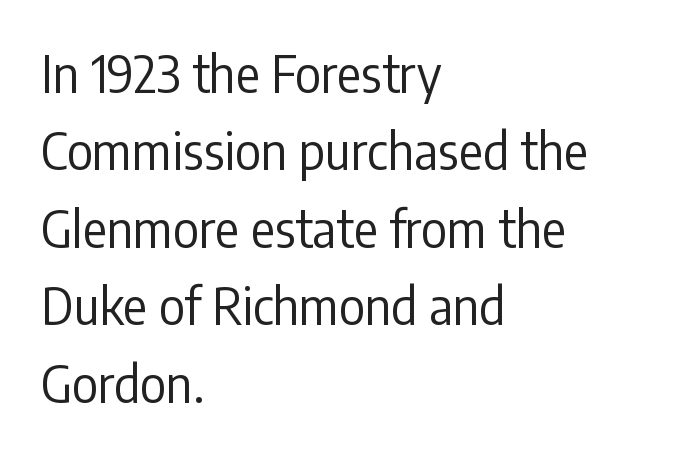
The image shows 50 px regular-weight, condensed sans-serif type, upright; set left-aligned, normal line spacing (1.55x), normal letter spacing, not underlined; low stroke contrast and a medium x-height.
